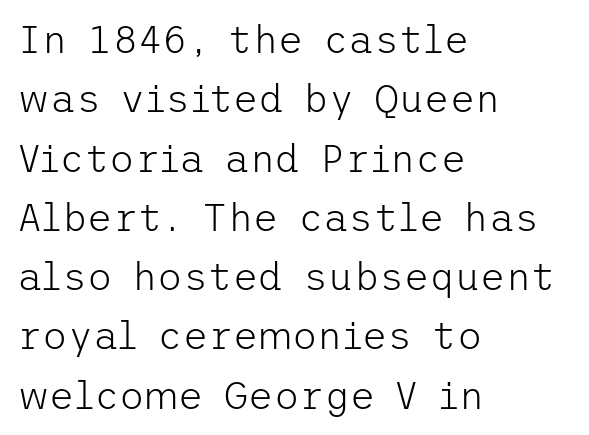
Q: Is the text bold? A: No.
Q: Is the text italic (slanted)? A: No, it is upright.
Q: Is the typeface a serif or a sans-serif typeface? A: Sans-serif.
Q: Is the text underlined? A: No.
Q: How is the paragraph aligned? A: Left-aligned.
Q: Is the spacing between letters normal or unusually wide? A: Normal.
Q: Is the spacing between lines tight, normal or loose? A: Normal.
Q: Width (condensed, normal, or wide)? A: Normal.
Q: Stroke contrast? A: Low.
Q: x-height? A: Medium.
